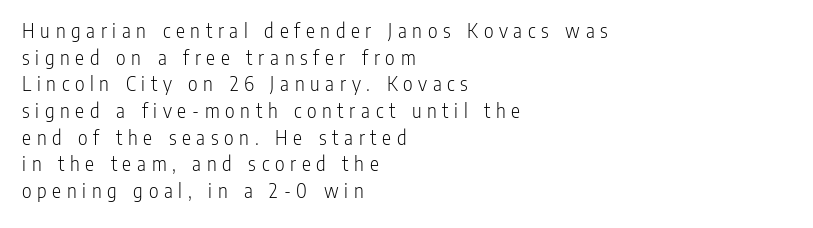
{"italic": "no", "bold": "no", "underline": "no", "align": "left", "line_spacing": "normal", "line_spacing_ratio": 1.27, "letter_spacing": "wide", "letter_spacing_em": 0.27, "glyph_px": 21}
